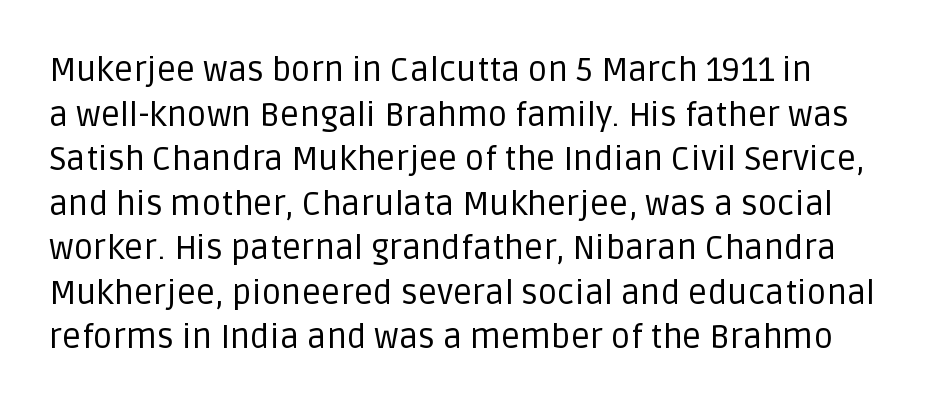
Q: Is the text bold? A: No.
Q: Is the text italic (slanted)? A: No, it is upright.
Q: Is the typeface a serif or a sans-serif typeface? A: Sans-serif.
Q: Is the text underlined? A: No.
Q: How is the paragraph aligned? A: Left-aligned.
Q: Is the spacing between letters normal or unusually wide? A: Normal.
Q: Is the spacing between lines tight, normal or loose? A: Normal.
Q: Width (condensed, normal, or wide)? A: Normal.
Q: Stroke contrast? A: Low.
Q: x-height? A: Large.
Q: Monospaced? A: No.
